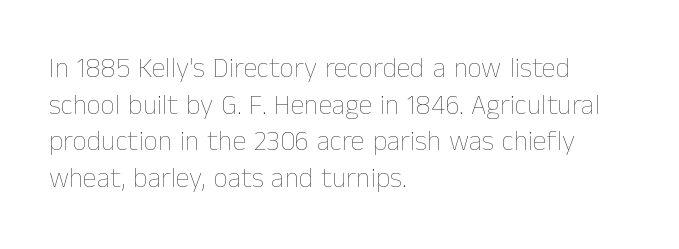
This sample uses plain, unmodified letter spacing. Each stroke keeps to a modest, everyday thickness or less. The string is rendered with underlining switched off. Which margin do the lines hug? The left one — the right edge is uneven.
